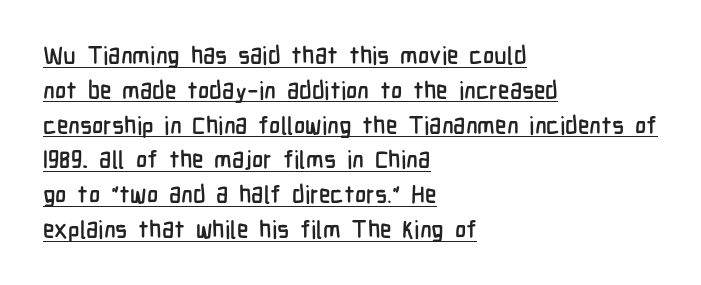
Students, observe the line beneath the letters — that is underlining. The gaps between neighbouring characters are ordinary and unremarkable. Reading down the column, the eye jumps a familiar distance to each next line. Italic: no, the glyphs are upright roman.
